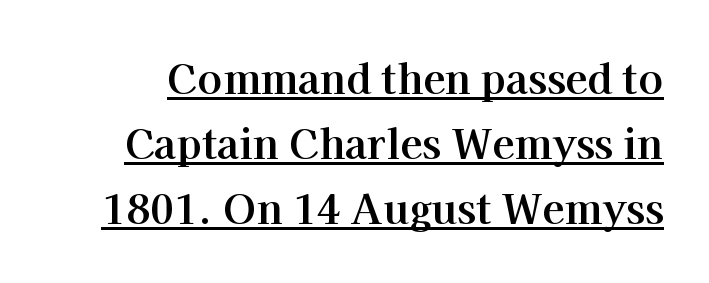
The image shows 41 px bold serif type, upright; set normal line spacing (1.59x), normal letter spacing, underlined; high stroke contrast and a medium x-height.
